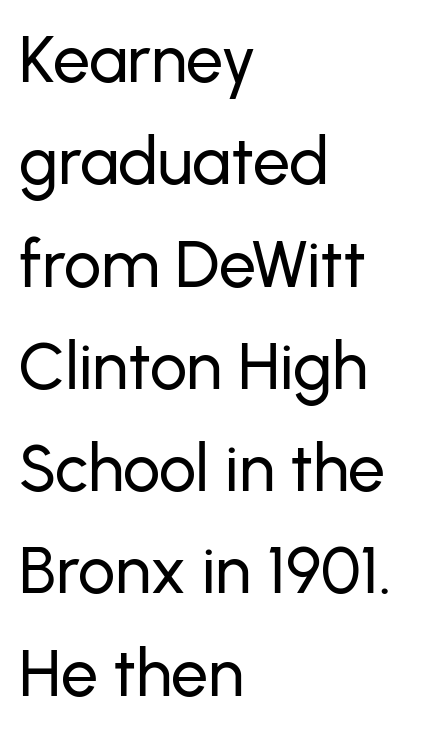
The image shows 66 px sans-serif type, upright; set left-aligned, normal line spacing (1.55x), normal letter spacing, not underlined; low stroke contrast and a medium x-height.
